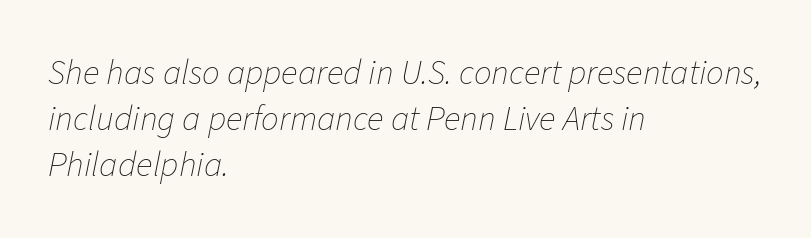
Q: Is the text bold? A: No.
Q: Is the text italic (slanted)? A: Yes, it leans right by about 11 degrees.
Q: Is the text underlined? A: No.
Q: How is the paragraph aligned? A: Left-aligned.
Q: Is the spacing between letters normal or unusually wide? A: Normal.
Q: Is the spacing between lines tight, normal or loose? A: Normal.
Q: Width (condensed, normal, or wide)? A: Normal.
Q: Stroke contrast? A: Low.
Q: x-height? A: Medium.
Q: Monospaced? A: No.
